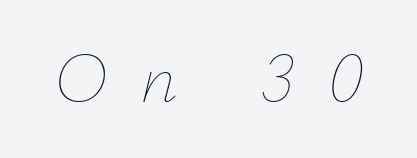
The image shows 74 px thin type, italic (leaning right); set unusually wide letter spacing (+0.44 em), not underlined; low stroke contrast and a small x-height.
